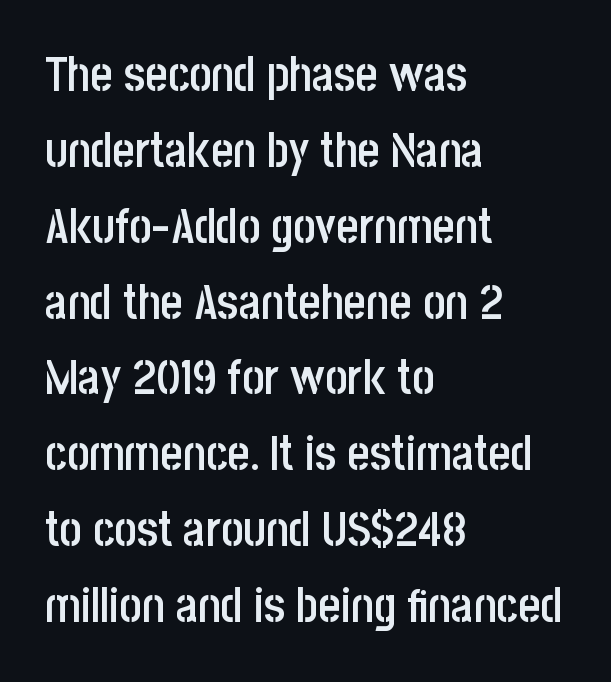
{"serif": "no", "italic": "no", "bold": "semi", "weight": "semibold", "width": "condensed", "stroke_contrast": "low", "x_height": "large", "monospaced": "no", "underline": "no", "align": "left", "line_spacing": "normal", "line_spacing_ratio": 1.58, "letter_spacing": "normal", "letter_spacing_em": 0.0, "glyph_px": 48}
